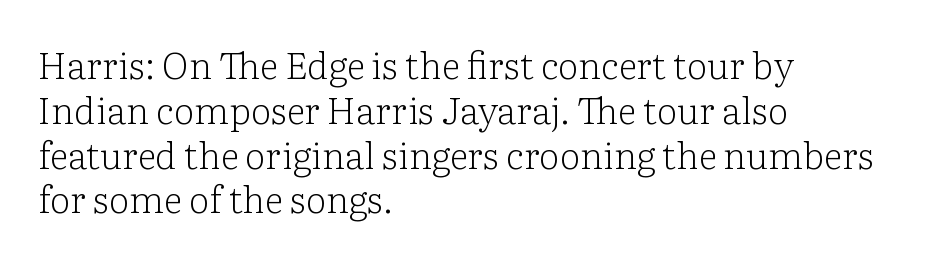
The image shows 37 px light serif type, upright; set left-aligned, line spacing 1.21x, normal letter spacing, not underlined; low stroke contrast and a medium x-height.
